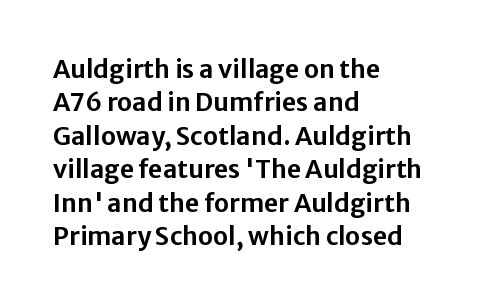
Students, observe: this is what conventionally led text looks like. Observe the ordinary spacing: letters are neighbours, not strangers. Designer's note — italics off, roman on. The specimen omits any rule beneath the text block's lines.
